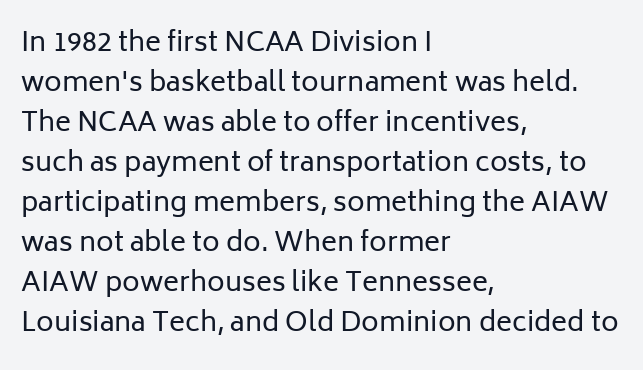
The image shows 27 px text type, upright; set left-aligned, normal line spacing (1.48x), normal letter spacing, not underlined.
